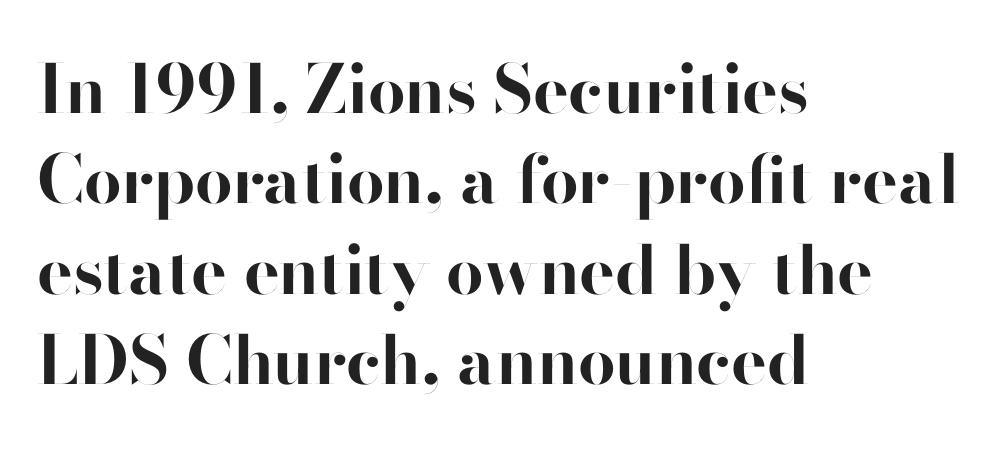
{"serif": "no", "italic": "no", "bold": "yes", "weight": "bold", "width": "normal", "stroke_contrast": "high", "x_height": "small", "monospaced": "no", "underline": "no", "align": "left", "line_spacing": "normal", "line_spacing_ratio": 1.35, "letter_spacing": "normal", "letter_spacing_em": 0.0, "glyph_px": 67}
